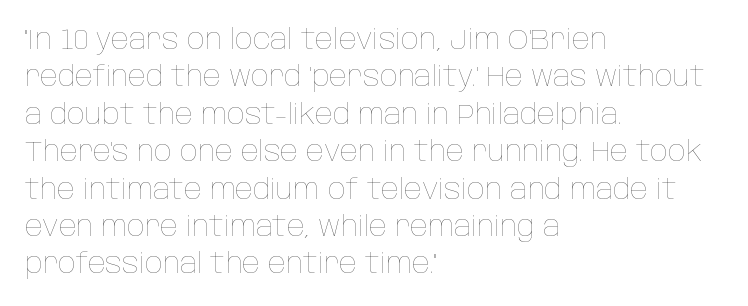
The typesetter chose a ragged-right arrangement here. This is not heavy type; no bold has been used. Tall strokes in this sample are plumb rather than angled. In terms of letterspacing, this is plain default setting.
